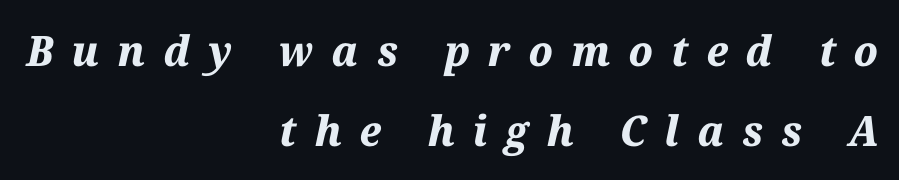
{"italic": "yes", "lean": "right", "slant_degrees": 12, "bold": "yes", "weight": "bold", "width": "normal", "stroke_contrast": "medium", "x_height": "medium", "monospaced": "no", "underline": "no", "align": "right", "line_spacing": "loose", "line_spacing_ratio": 1.9, "letter_spacing": "wide", "letter_spacing_em": 0.43, "glyph_px": 42}
